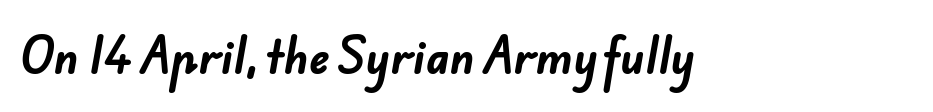
Proportional: the letters do not fall into vertical columns. Strokes here are thick enough to call this a true bold. The tracking reads as untouched default to a designer's eye. No feet cap the strokes, marking this as sans-serif type.
